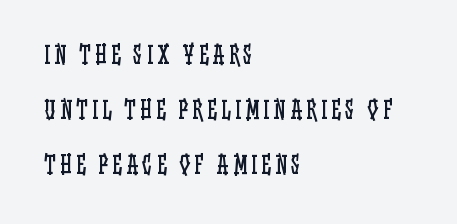
{"italic": "no", "bold": "no", "underline": "no", "align": "left", "line_spacing": "loose", "line_spacing_ratio": 2.3, "glyph_px": 24}
